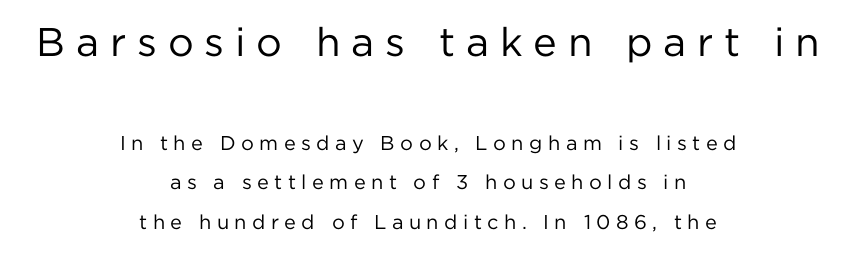
The image shows 40 px regular-weight sans-serif type, upright; set centered, loose line spacing (1.99x), unusually wide letter spacing (+0.27 em), not underlined; the first (top) block is 2.0x larger; low stroke contrast and a medium x-height.
